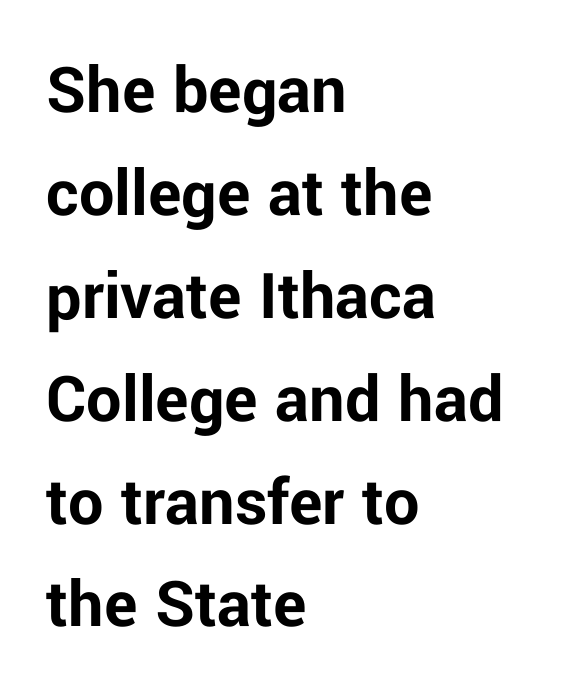
Q: Is the text bold? A: Yes.
Q: Is the text italic (slanted)? A: No, it is upright.
Q: Is the typeface a serif or a sans-serif typeface? A: Sans-serif.
Q: Is the text underlined? A: No.
Q: How is the paragraph aligned? A: Left-aligned.
Q: Is the spacing between letters normal or unusually wide? A: Normal.
Q: Is the spacing between lines tight, normal or loose? A: Normal.
Q: Width (condensed, normal, or wide)? A: Normal.
Q: Stroke contrast? A: Low.
Q: x-height? A: Medium.
Q: Monospaced? A: No.
